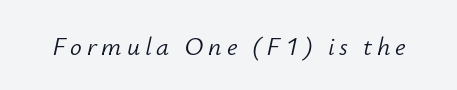
The image shows 26 px text type, italic (leaning right); set not underlined.
